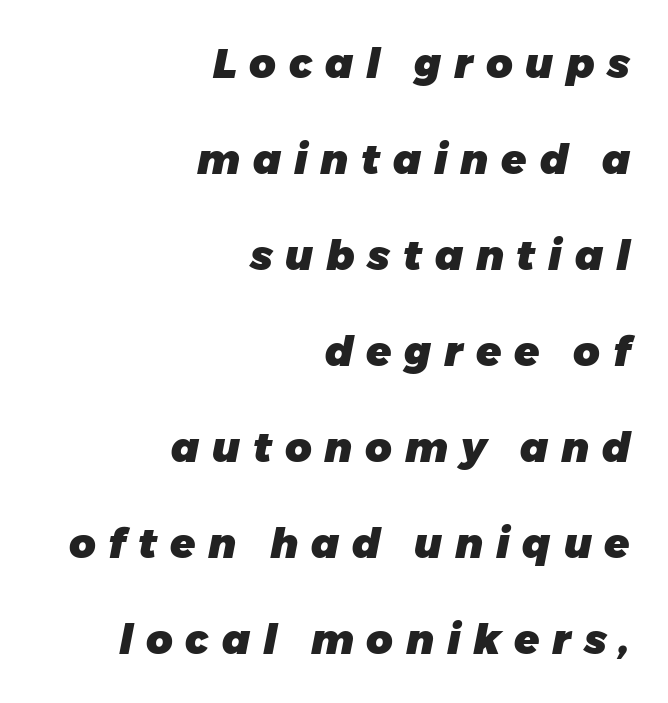
The font's italic variant was chosen for this text. Every letter is thick-stroked: bold, no question. Leftover space on each line is placed entirely before the opening word. Looks like regular typesetting: each glyph gets only the width it needs.
